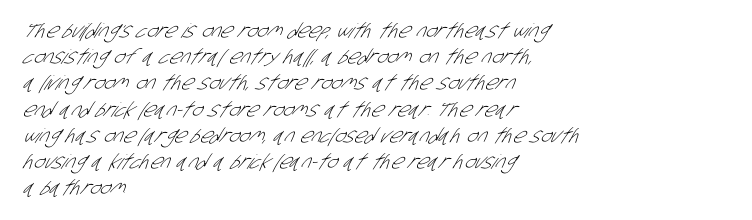
The image shows 20 px text type; set left-aligned, normal line spacing (1.31x), normal letter spacing, not underlined.
